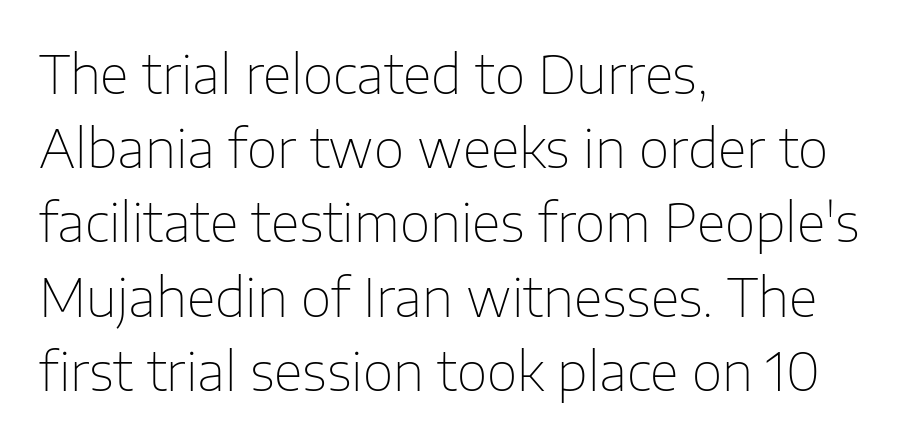
Q: Is the text bold? A: No.
Q: Is the text italic (slanted)? A: No, it is upright.
Q: Is the typeface a serif or a sans-serif typeface? A: Sans-serif.
Q: Is the text underlined? A: No.
Q: How is the paragraph aligned? A: Left-aligned.
Q: Is the spacing between letters normal or unusually wide? A: Normal.
Q: Is the spacing between lines tight, normal or loose? A: Normal.
Q: Width (condensed, normal, or wide)? A: Normal.
Q: Stroke contrast? A: Low.
Q: x-height? A: Medium.
Q: Monospaced? A: No.
